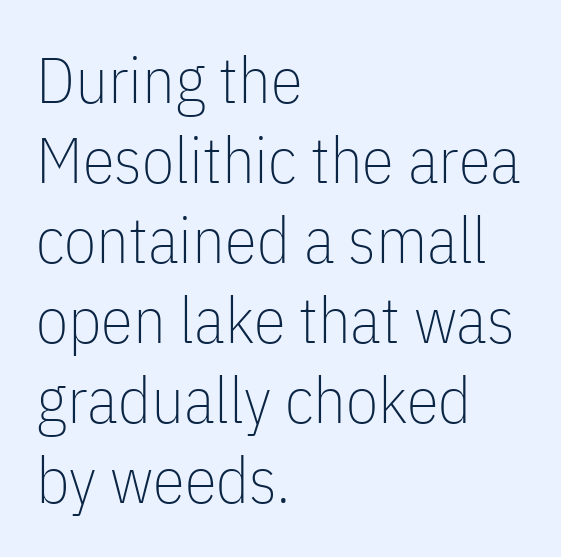
The image shows 65 px thin, condensed sans-serif type, upright; set left-aligned, line spacing 1.23x, normal letter spacing, not underlined; low stroke contrast and a medium x-height.
